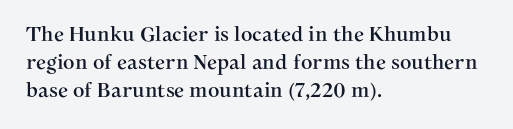
The image shows 20 px text type, upright; set left-aligned, normal line spacing (1.39x), normal letter spacing, not underlined.
